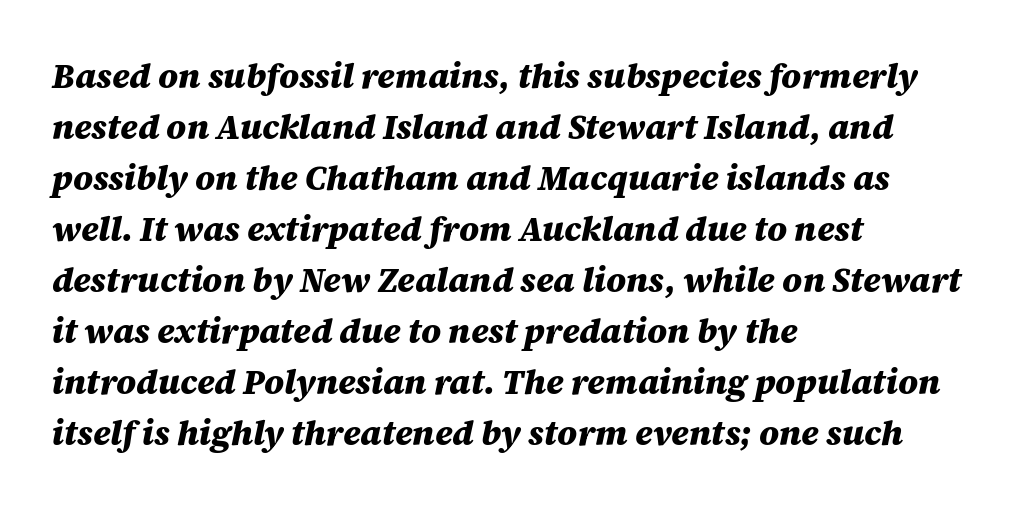
Is the letter spacing exaggerated? No — it looks like the ordinary default. Thick stems and heavy bowls — unmistakably bold. If you drew a line through each stem, it would be angled. The string is rendered with underlining switched off. The face used here is proportionally spaced, like ordinary book or web type. Does the copy run flush right? No — it runs flush left.
